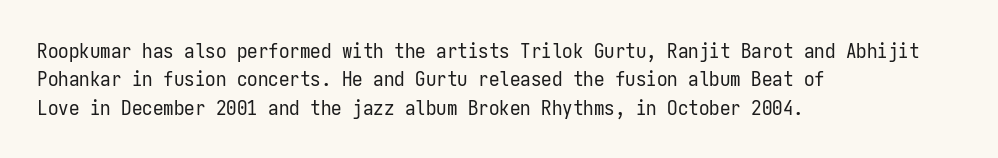
{"italic": "no", "bold": "no", "underline": "no", "align": "left", "line_spacing": "normal", "line_spacing_ratio": 1.35, "letter_spacing": "normal", "letter_spacing_em": 0.0, "glyph_px": 21}
